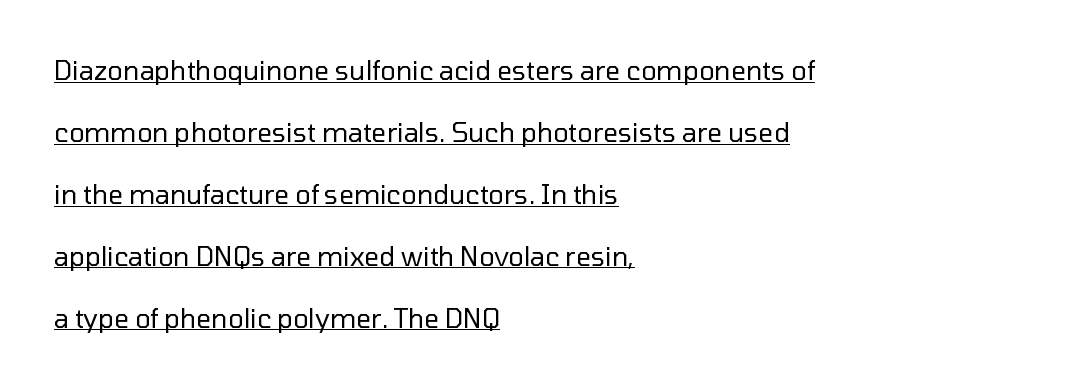
The image shows 26 px text type, upright; set left-aligned, loose line spacing (2.38x), normal letter spacing, underlined.
